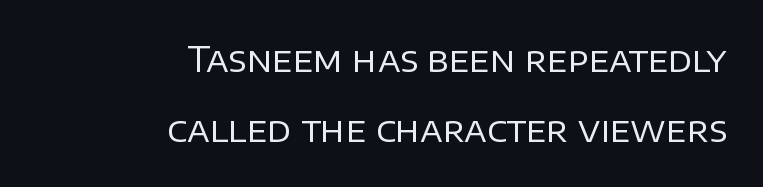
{"serif": "no", "italic": "no", "bold": "no", "weight": "regular", "width": "normal", "stroke_contrast": "low", "x_height": "large", "monospaced": "no", "underline": "no", "align": "right", "line_spacing": "loose", "line_spacing_ratio": 2.06, "letter_spacing": "normal", "letter_spacing_em": 0.0, "glyph_px": 34}
